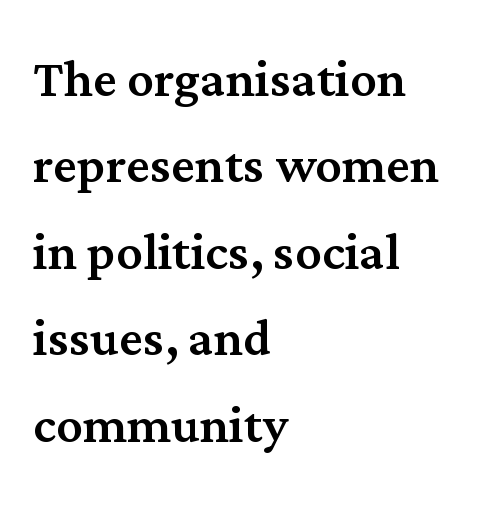
The image shows 66 px serif type, upright; set left-aligned, normal line spacing (1.31x), normal letter spacing, not underlined; medium stroke contrast and a medium x-height.
